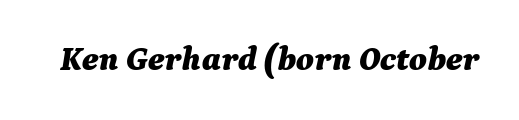
The rendering uses a bold face; every stroke is thick and dark. The gaps between neighbouring characters are ordinary and unremarkable. Would a proofreader flag this as italicized? Yes. Just letters on the line, the space beneath them empty.
